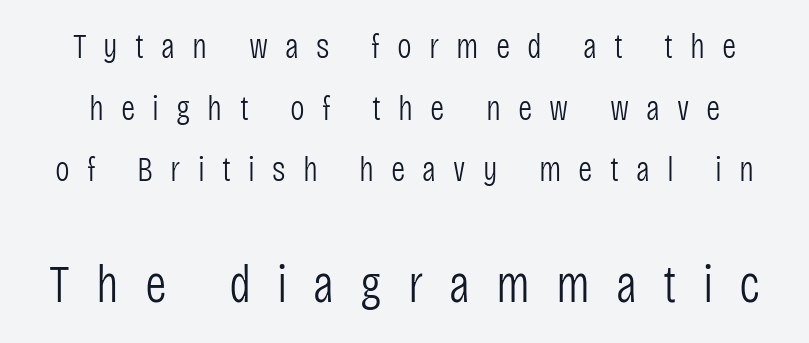
Each letter's strokes conclude bluntly, with no projecting serifs. The type sits square on the baseline with zero lean. Glance below the letters and you will spot only blank space. The letters are spread apart with noticeably loose tracking. Varying glyph widths throughout — classic text-font behaviour.
